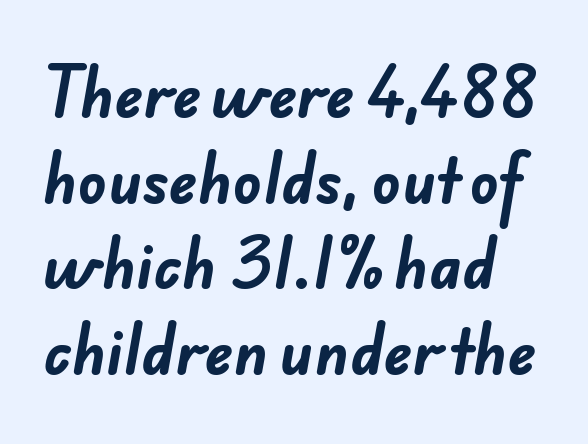
The image shows 59 px bold sans-serif type; set normal line spacing (1.45x), normal letter spacing, not underlined; low stroke contrast and a small x-height.
